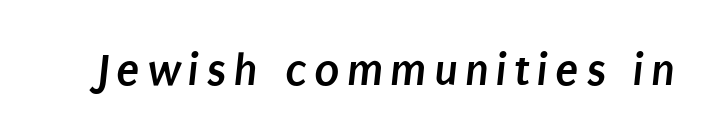
Q: Is the text bold? A: Yes.
Q: Is the typeface a serif or a sans-serif typeface? A: Sans-serif.
Q: Is the text underlined? A: No.
Q: Width (condensed, normal, or wide)? A: Condensed.
Q: Stroke contrast? A: Low.
Q: x-height? A: Large.
Q: Monospaced? A: No.
